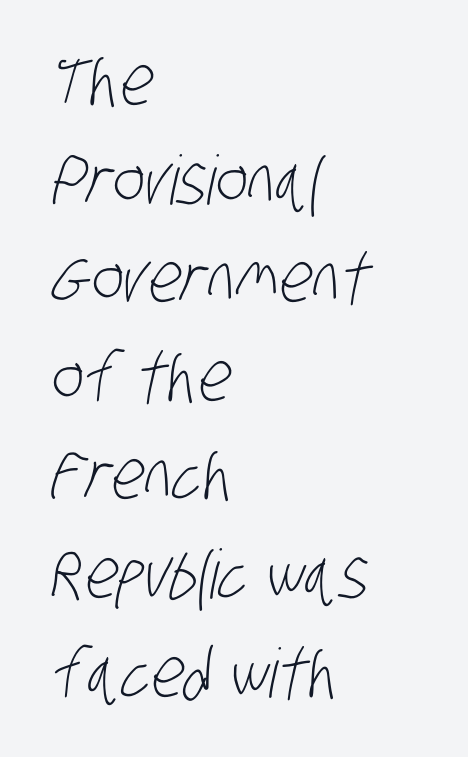
Think of a printed novel: that variable character pitch is what you see here. These glyphs show unthickened strokes, regular width or finer. This block has exactly the height ordinary leading produces. Tracking value appears to be zero — textbook default spacing. The face used here is a sans, in the tradition of grotesques and geometrics.
